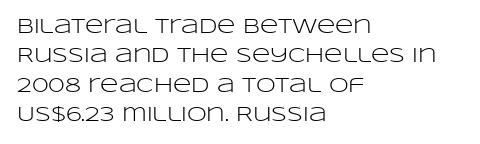
Q: Is the text bold? A: No.
Q: Is the text italic (slanted)? A: No, it is upright.
Q: Is the text underlined? A: No.
Q: How is the paragraph aligned? A: Left-aligned.
Q: Is the spacing between letters normal or unusually wide? A: Normal.
Q: Is the spacing between lines tight, normal or loose? A: Normal.
